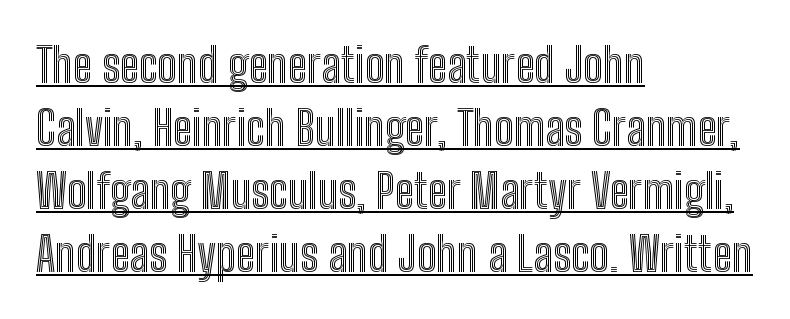
The image shows 47 px condensed type, upright; set left-aligned, normal line spacing (1.34x), normal letter spacing, underlined; a medium x-height.
